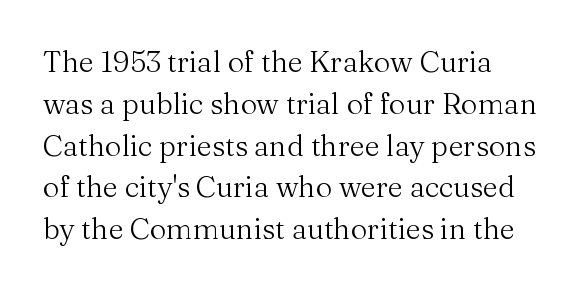
{"serif": "yes", "italic": "no", "bold": "no", "weight": "regular", "width": "normal", "stroke_contrast": "medium", "x_height": "medium", "monospaced": "no", "underline": "no", "line_spacing": "normal", "line_spacing_ratio": 1.44, "letter_spacing": "normal", "letter_spacing_em": 0.0, "glyph_px": 29}
